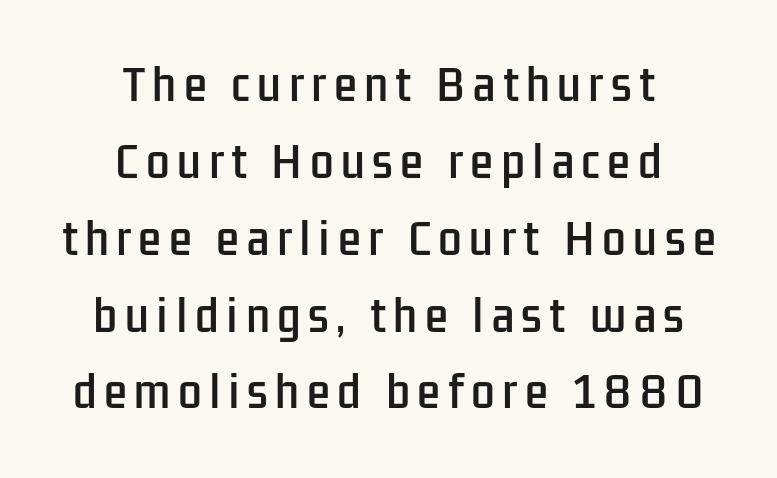
The image shows 42 px condensed sans-serif type, upright; set centered, line spacing 1.83x, not underlined; low stroke contrast and a medium x-height.
